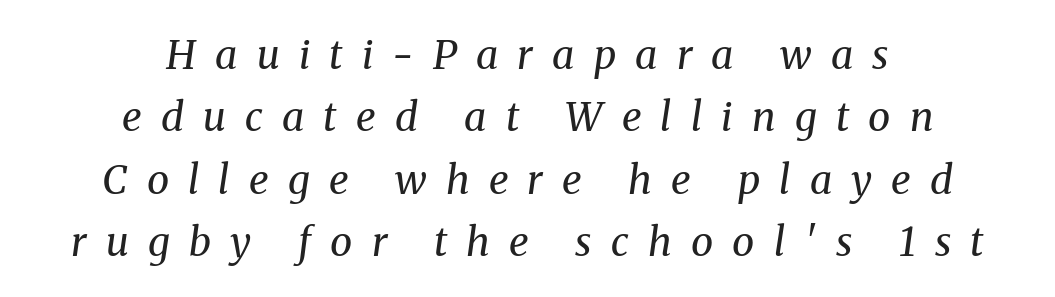
Teacher's note: observe the equal gaps on both sides — that is centered alignment. Heft: none added — not bold. Is this a sans? No — the strokes have serifs. Is the letter spacing exaggerated? Yes — the characters are pushed far apart.
